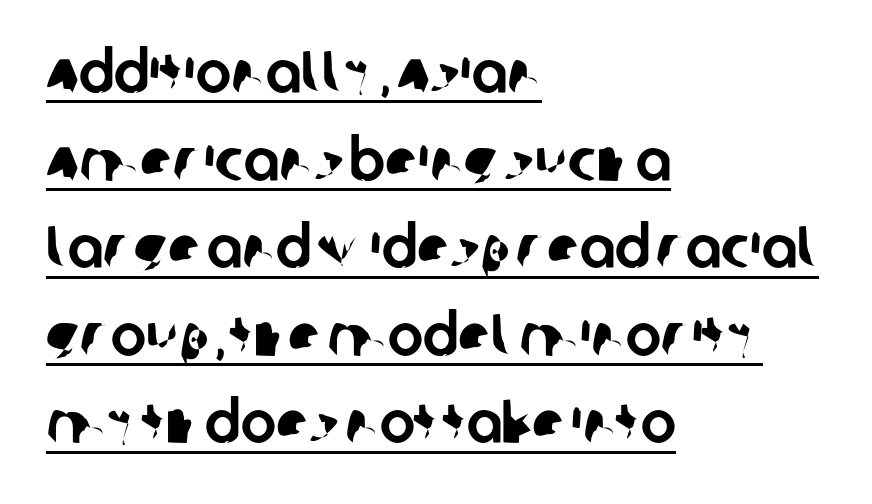
Q: Is the typeface a serif or a sans-serif typeface? A: Sans-serif.
Q: Is the text underlined? A: Yes.
Q: How is the paragraph aligned? A: Left-aligned.
Q: Is the spacing between letters normal or unusually wide? A: Normal.
Q: Is the spacing between lines tight, normal or loose? A: Normal.
Q: Width (condensed, normal, or wide)? A: Normal.
Q: Stroke contrast? A: Low.
Q: x-height? A: Large.
Q: Monospaced? A: No.
